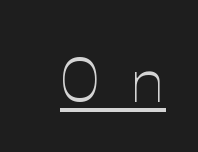
{"italic": "no", "bold": "no", "weight": "thin", "width": "normal", "stroke_contrast": "low", "x_height": "medium", "monospaced": "no", "underline": "yes", "letter_spacing": "wide", "letter_spacing_em": 0.49, "glyph_px": 61}
